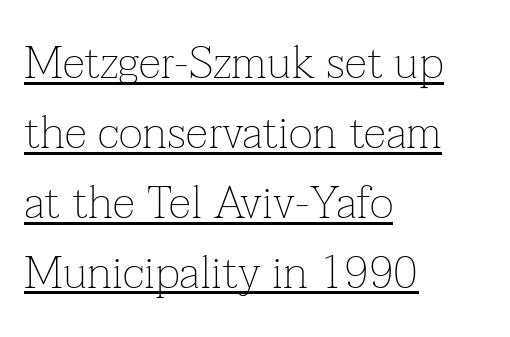
I'd call this a serif setting — the letters wear small feet. A typesetter would call this zero additional tracking. Ink coverage per letter is moderate at most. The lettering is marked with a stroke running underneath it. The rag falls on the right side of this text block. This sample keeps an unexceptional amount of space between lines.
